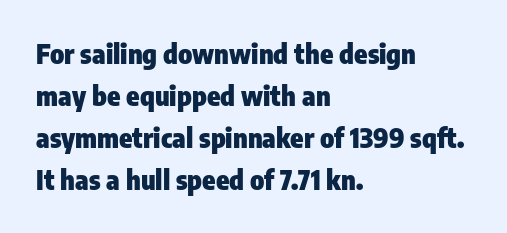
{"italic": "no", "bold": "yes", "underline": "no", "align": "left", "line_spacing": "normal", "line_spacing_ratio": 1.56, "letter_spacing": "normal", "letter_spacing_em": 0.0, "glyph_px": 27}
